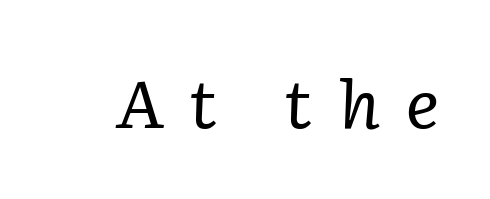
Q: Is the text bold? A: No.
Q: Is the text italic (slanted)? A: Yes, it leans right by about 2 degrees.
Q: Is the typeface a serif or a sans-serif typeface? A: Serif.
Q: Is the text underlined? A: No.
Q: Is the spacing between letters normal or unusually wide? A: Unusually wide.
Q: Width (condensed, normal, or wide)? A: Normal.
Q: Stroke contrast? A: Low.
Q: x-height? A: Medium.
Q: Monospaced? A: No.
